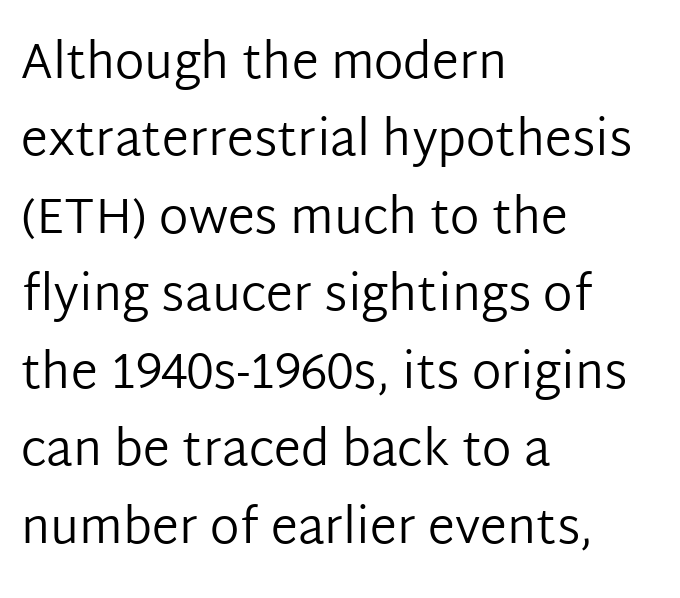
This rendering features lettering with no underline. Weight: in the light-to-regular range. Spacing between characters is what you'd get straight out of the box. Looks like regular typesetting: each glyph gets only the width it needs. Does the type have serifs? No, each stem ends abruptly. The rendering anchors every line to the left-hand side.
